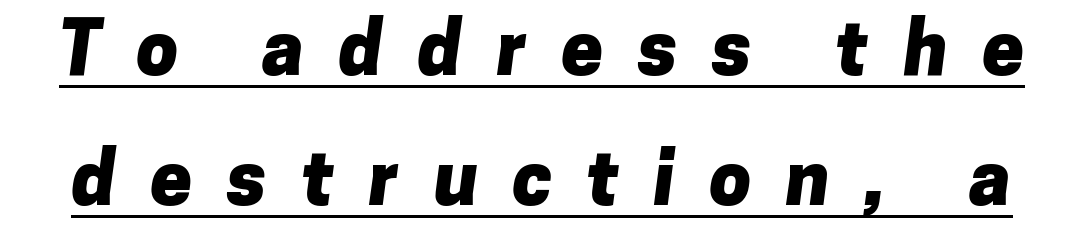
The image shows 75 px heavy sans-serif type; set line spacing 1.73x, unusually wide letter spacing (+0.46 em), underlined; low stroke contrast and a medium x-height.
